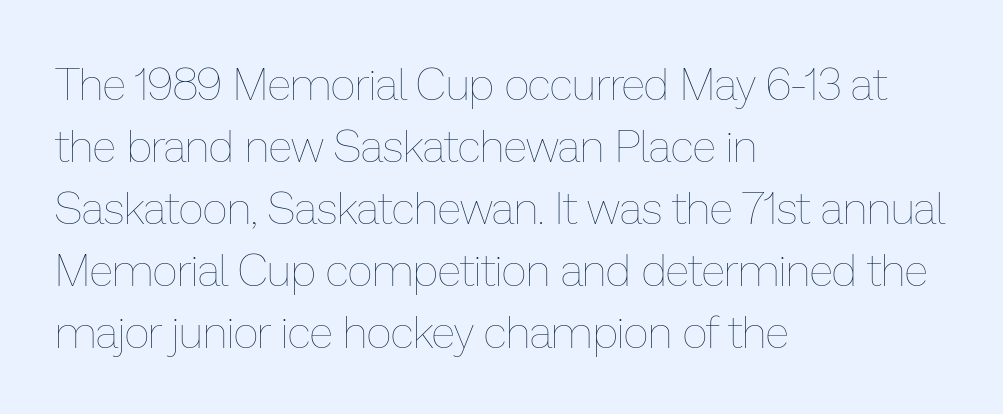
The image shows 44 px thin type, upright; set left-aligned, normal line spacing (1.41x), normal letter spacing, not underlined; low stroke contrast and a medium x-height.
